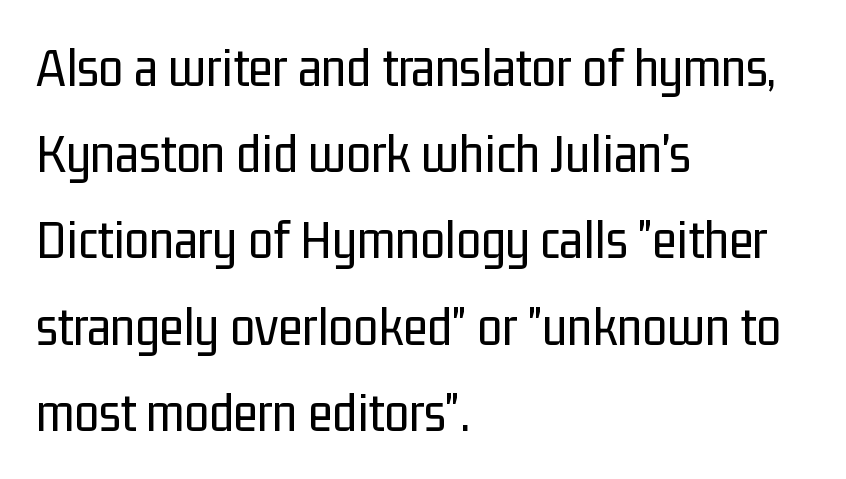
The image shows 56 px regular-weight, condensed sans-serif type, upright; set left-aligned, normal line spacing (1.54x), normal letter spacing, not underlined; low stroke contrast and a medium x-height.
